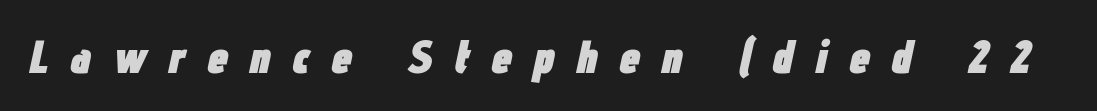
Q: Is the text bold? A: Yes.
Q: Is the text italic (slanted)? A: Yes, it leans right by about 12 degrees.
Q: Is the text underlined? A: No.
Q: Is the spacing between letters normal or unusually wide? A: Unusually wide.
Q: Width (condensed, normal, or wide)? A: Condensed.
Q: Stroke contrast? A: Low.
Q: x-height? A: Medium.
Q: Monospaced? A: No.
